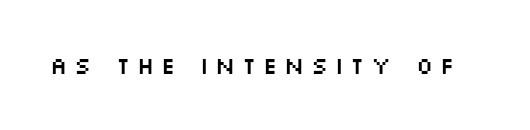
The image shows 23 px text type, upright; set unusually wide letter spacing (+0.29 em), not underlined.
